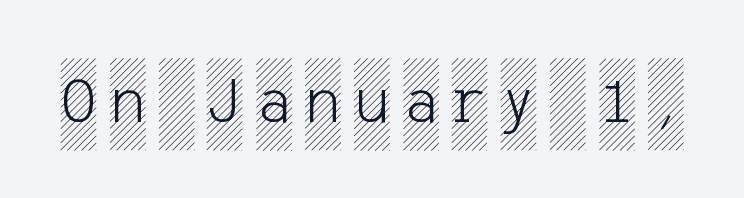
Q: Is the text italic (slanted)? A: No, it is upright.
Q: Is the text underlined? A: No.
Q: Is the spacing between letters normal or unusually wide? A: Unusually wide.
Q: Width (condensed, normal, or wide)? A: Condensed.
Q: x-height? A: Large.
